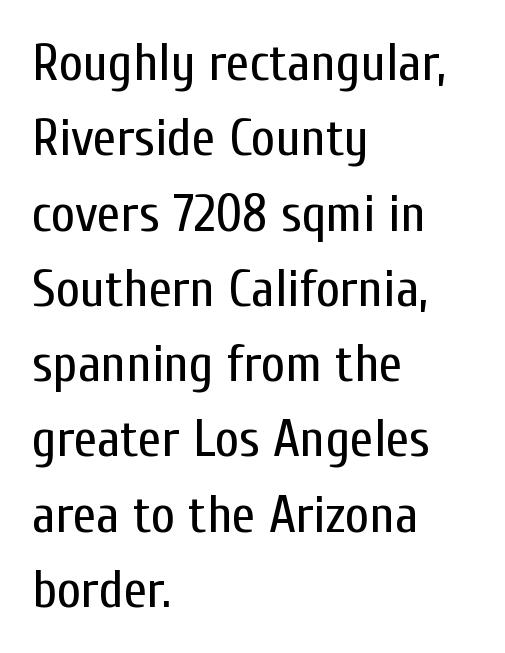
{"serif": "no", "italic": "no", "bold": "no", "weight": "regular", "width": "condensed", "stroke_contrast": "low", "x_height": "medium", "monospaced": "no", "underline": "no", "align": "left", "line_spacing": "normal", "line_spacing_ratio": 1.42, "letter_spacing": "normal", "letter_spacing_em": 0.0, "glyph_px": 53}
